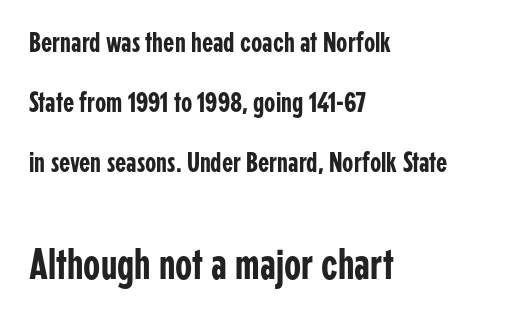
The typography opts for an upright posture over an oblique one. Size hierarchy here favors the trailing block over the leading one. Serifs: no, the terminals of the letterforms are clean. Line spacing here is loose. Type without underlining.
